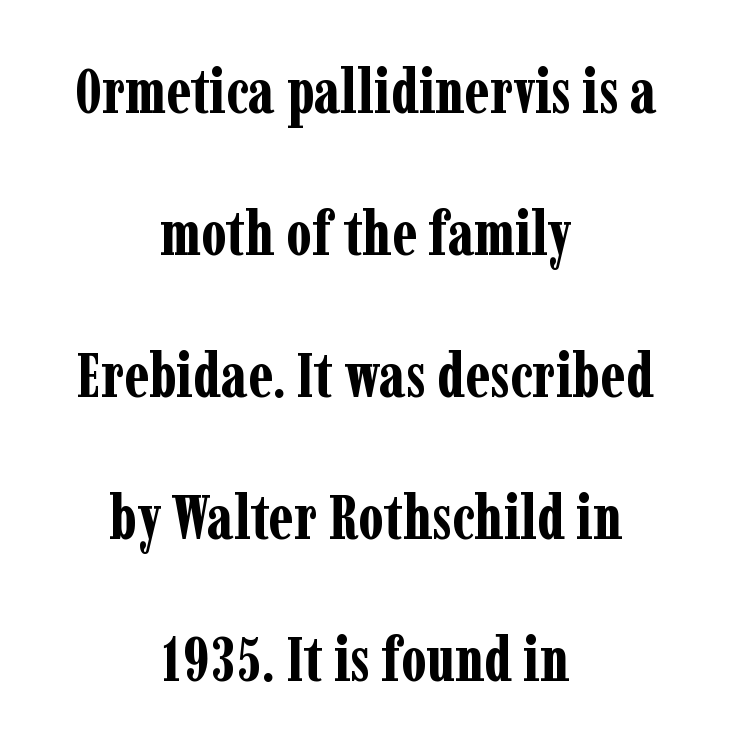
The image shows 62 px bold, condensed serif type, upright; set centered, loose line spacing (2.29x), normal letter spacing, not underlined; low stroke contrast and a medium x-height.
